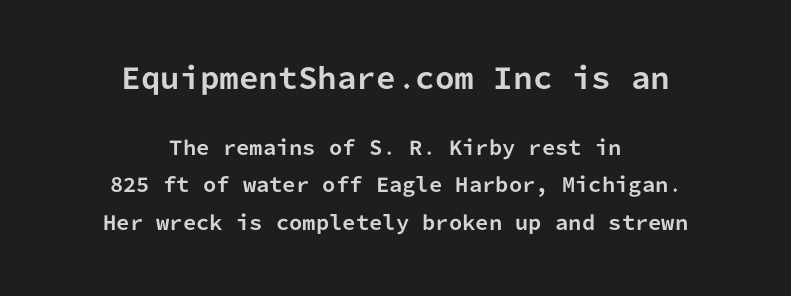
The image shows 28 px bold sans-serif type, upright, monospaced; set centered, loose line spacing (1.98x), normal letter spacing, not underlined; the first (top) block is 1.47x larger; low stroke contrast and a medium x-height.
